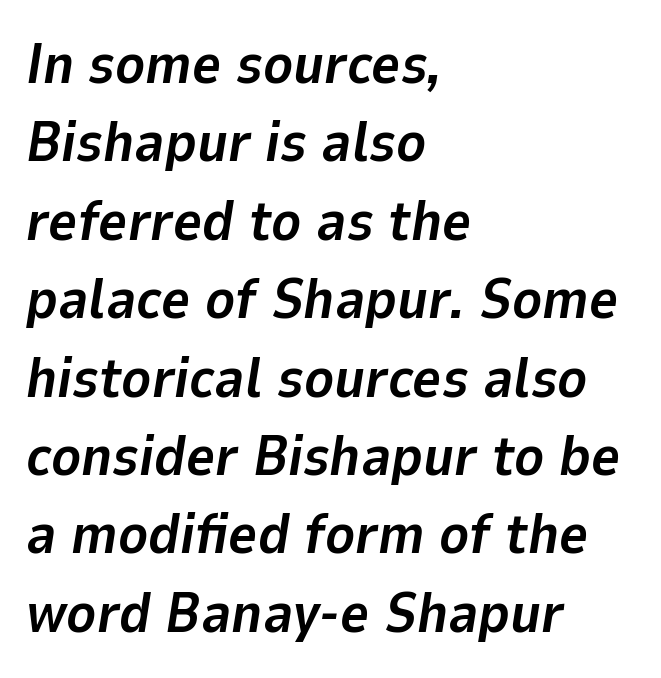
{"italic": "yes", "lean": "right", "slant_degrees": 9, "bold": "yes", "weight": "bold", "width": "normal", "stroke_contrast": "low", "x_height": "medium", "monospaced": "no", "underline": "no", "align": "left", "line_spacing": "normal", "line_spacing_ratio": 1.4, "letter_spacing": "normal", "letter_spacing_em": 0.0, "glyph_px": 56}
